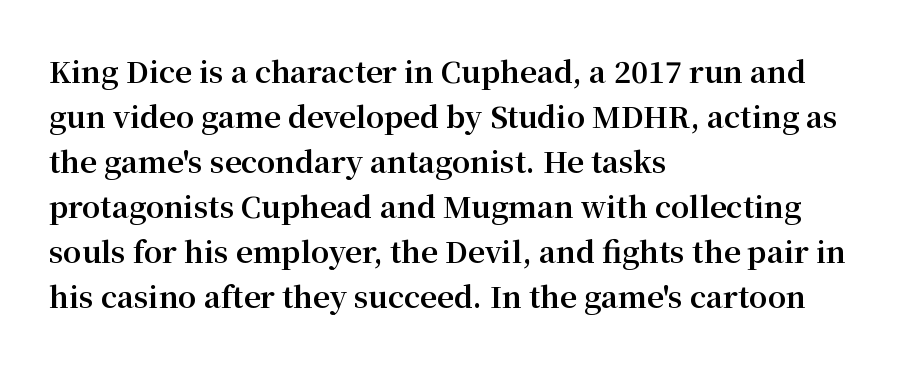
{"serif": "yes", "italic": "no", "bold": "yes", "weight": "bold", "width": "normal", "stroke_contrast": "medium", "x_height": "medium", "monospaced": "no", "underline": "no", "align": "left", "line_spacing": "normal", "line_spacing_ratio": 1.55, "letter_spacing": "normal", "letter_spacing_em": 0.0, "glyph_px": 29}
